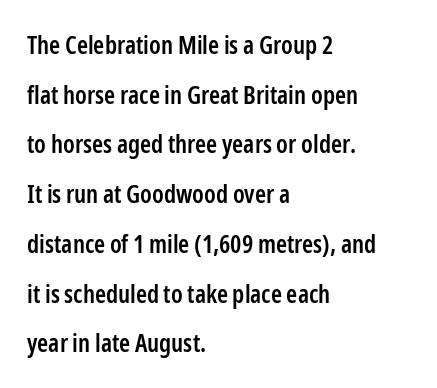
No extra tracking has been applied to these lines. Widely set lines give the paragraph a tall, airy silhouette. Is there any slant? The stems are plumb. Notice the strokes are somewhat thickened but not fully heavy: this is a semibold. Line beginnings align vertically; line endings do not. Rule under the text: the space is simply empty.
